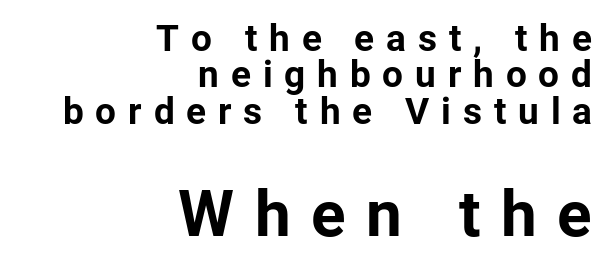
The image shows 64 px bold sans-serif type, upright; set right-aligned, tight line spacing (0.98x), unusually wide letter spacing (+0.32 em), not underlined; the second (bottom) block is 1.73x larger; low stroke contrast and a medium x-height.
